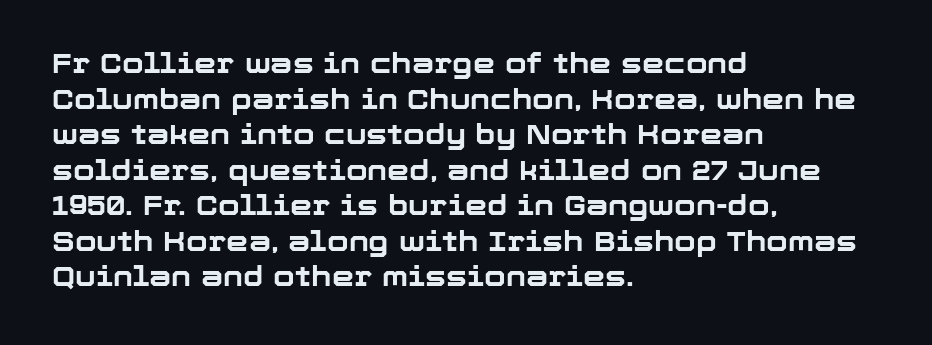
Q: Is the text bold? A: Yes.
Q: Is the text italic (slanted)? A: No, it is upright.
Q: Is the typeface a serif or a sans-serif typeface? A: Sans-serif.
Q: Is the text underlined? A: No.
Q: How is the paragraph aligned? A: Left-aligned.
Q: Is the spacing between letters normal or unusually wide? A: Normal.
Q: Is the spacing between lines tight, normal or loose? A: Normal.
Q: Width (condensed, normal, or wide)? A: Normal.
Q: Stroke contrast? A: Low.
Q: x-height? A: Medium.
Q: Monospaced? A: No.
